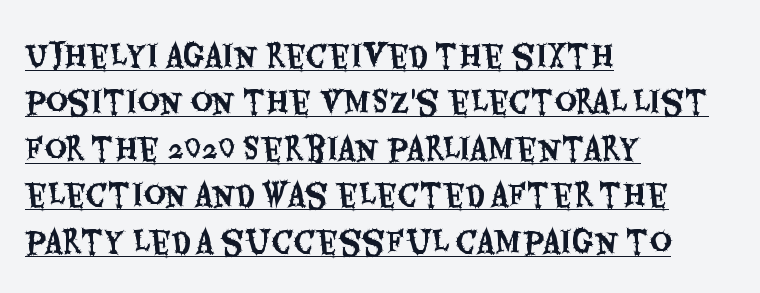
Honestly, the row spacing looks completely unremarkable. Does the type have serifs? No, each stem ends abruptly. Rendered with straight, roman letterforms. Emphasis is given by a line drawn under the lettering. Casual observation: everything's shoved over to the left.
